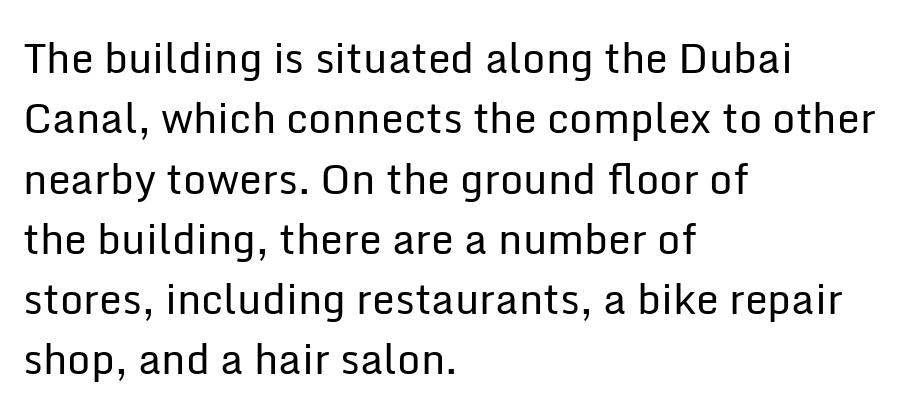
Vertical strokes here are truly vertical. Decoration check: the copy has no underline. The line-height multiplier appears to be the usual default. Each word holds together tightly as a unit, with standard inter-letter gaps.
